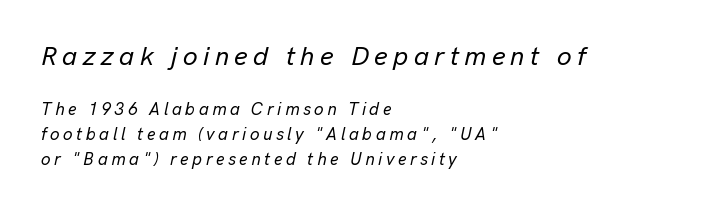
Q: Is the text italic (slanted)? A: Yes, it leans right by about 13 degrees.
Q: Is the text underlined? A: No.
Q: How is the paragraph aligned? A: Left-aligned.
Q: Is the spacing between letters normal or unusually wide? A: Unusually wide.
Q: Is the spacing between lines tight, normal or loose? A: Normal.
Q: Which block of text is set in a larger size, the first (top) or the second (bottom)? A: The first (top) one.
